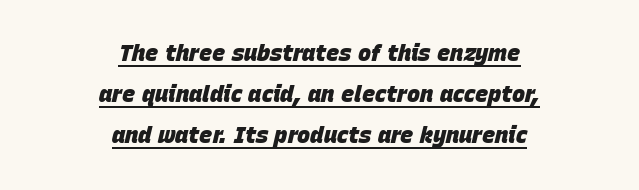
The image shows 22 px bold type, italic (leaning right); set centered, line spacing 1.87x, normal letter spacing, underlined.
